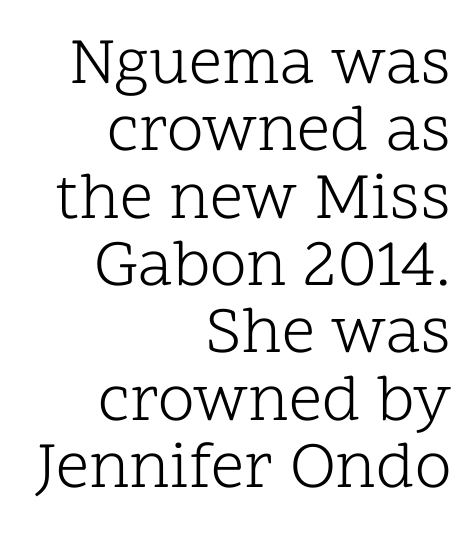
Q: Is the text bold? A: No.
Q: Is the text italic (slanted)? A: No, it is upright.
Q: Is the typeface a serif or a sans-serif typeface? A: Serif.
Q: Is the text underlined? A: No.
Q: How is the paragraph aligned? A: Right-aligned.
Q: Is the spacing between letters normal or unusually wide? A: Normal.
Q: Is the spacing between lines tight, normal or loose? A: Tight.
Q: Width (condensed, normal, or wide)? A: Normal.
Q: Stroke contrast? A: Low.
Q: x-height? A: Medium.
Q: Monospaced? A: No.
